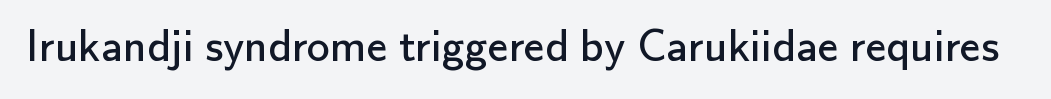
Q: Is the text bold? A: No.
Q: Is the text italic (slanted)? A: No, it is upright.
Q: Is the typeface a serif or a sans-serif typeface? A: Sans-serif.
Q: Is the text underlined? A: No.
Q: Is the spacing between letters normal or unusually wide? A: Normal.
Q: Width (condensed, normal, or wide)? A: Normal.
Q: Stroke contrast? A: Low.
Q: x-height? A: Small.
Q: Monospaced? A: No.
